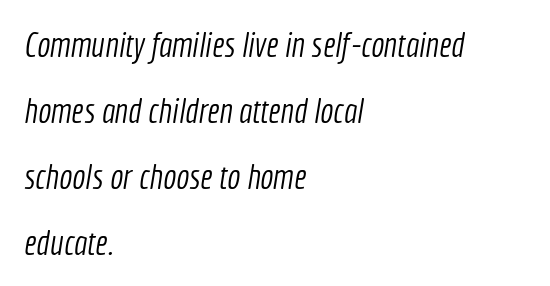
The image shows 35 px light, condensed sans-serif type; set left-aligned, line spacing 1.89x, normal letter spacing, not underlined; a medium x-height.
